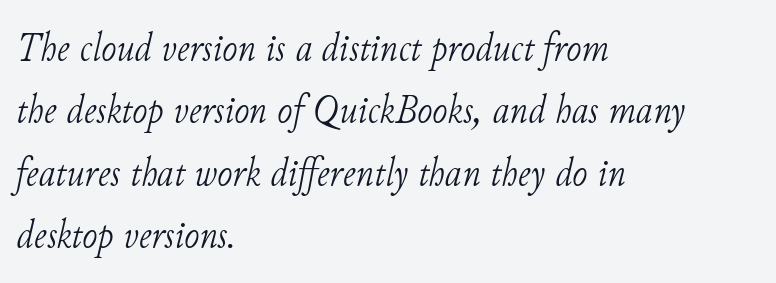
{"serif": "yes", "italic": "yes", "lean": "right", "slant_degrees": 11, "bold": "no", "weight": "light", "width": "normal", "stroke_contrast": "low", "x_height": "small", "monospaced": "no", "underline": "no", "align": "left", "line_spacing": "normal", "line_spacing_ratio": 1.52, "letter_spacing": "normal", "letter_spacing_em": 0.0, "glyph_px": 41}
